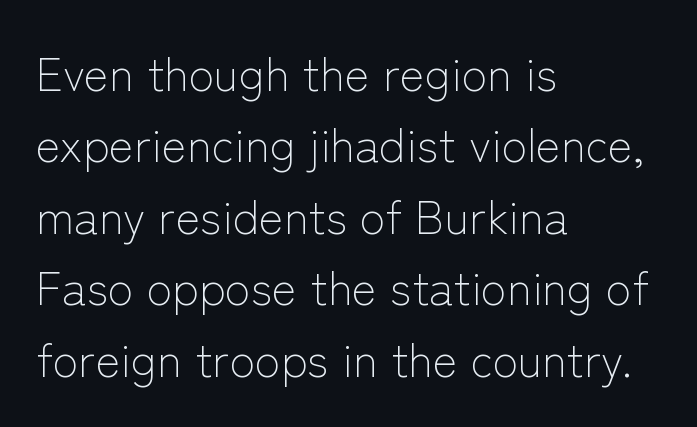
Q: Is the text bold? A: No.
Q: Is the text italic (slanted)? A: No, it is upright.
Q: Is the typeface a serif or a sans-serif typeface? A: Sans-serif.
Q: Is the text underlined? A: No.
Q: How is the paragraph aligned? A: Left-aligned.
Q: Is the spacing between letters normal or unusually wide? A: Normal.
Q: Is the spacing between lines tight, normal or loose? A: Normal.
Q: Width (condensed, normal, or wide)? A: Normal.
Q: Stroke contrast? A: Low.
Q: x-height? A: Medium.
Q: Monospaced? A: No.
